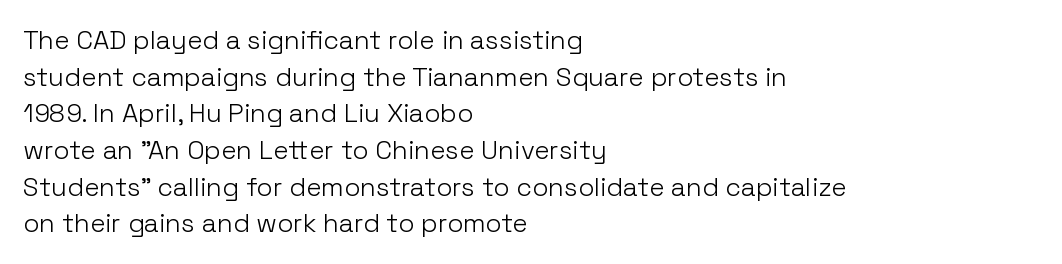
The image shows 26 px text type, upright; set left-aligned, normal line spacing (1.41x), normal letter spacing, not underlined.
